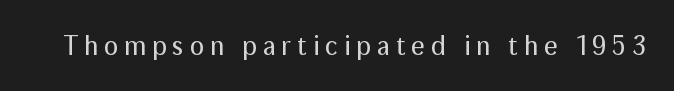
Q: Is the text bold? A: No.
Q: Is the text italic (slanted)? A: No, it is upright.
Q: Is the text underlined? A: No.
Q: Is the spacing between letters normal or unusually wide? A: Unusually wide.
